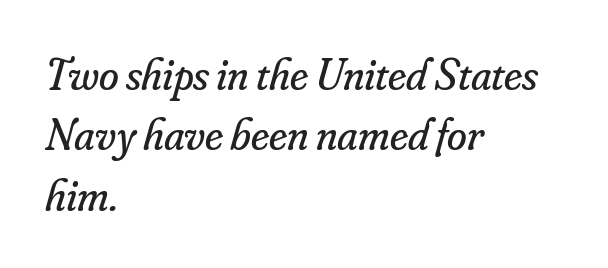
Q: Is the text bold? A: No.
Q: Is the text italic (slanted)? A: Yes, it leans right by about 16 degrees.
Q: Is the typeface a serif or a sans-serif typeface? A: Serif.
Q: Is the text underlined? A: No.
Q: How is the paragraph aligned? A: Left-aligned.
Q: Is the spacing between letters normal or unusually wide? A: Normal.
Q: Is the spacing between lines tight, normal or loose? A: Normal.
Q: Width (condensed, normal, or wide)? A: Normal.
Q: Stroke contrast? A: Low.
Q: x-height? A: Small.
Q: Monospaced? A: No.
